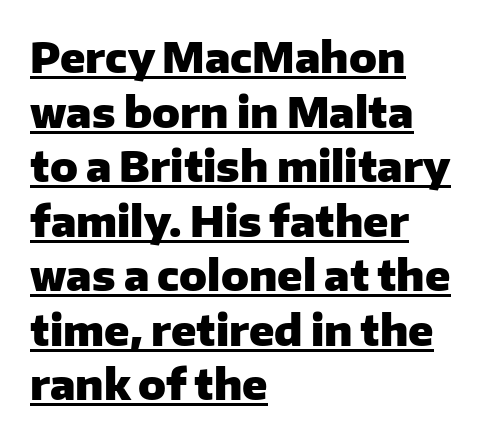
{"serif": "no", "italic": "no", "bold": "yes", "weight": "heavy", "width": "normal", "stroke_contrast": "low", "x_height": "medium", "monospaced": "no", "underline": "yes", "align": "left", "line_spacing": "normal", "line_spacing_ratio": 1.33, "letter_spacing": "normal", "letter_spacing_em": 0.0, "glyph_px": 41}
